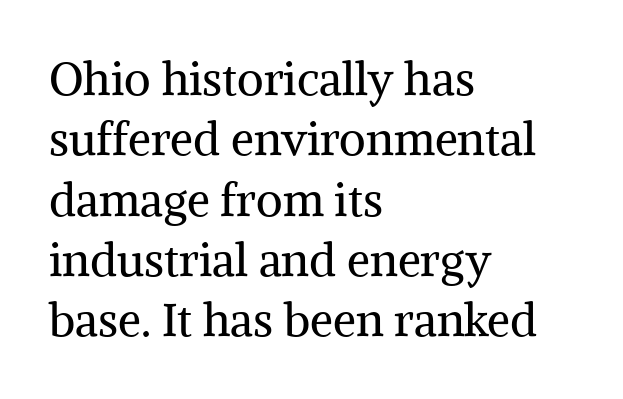
The image shows 46 px regular-weight serif type, upright; set left-aligned, normal line spacing (1.31x), normal letter spacing, not underlined; medium stroke contrast and a medium x-height.
